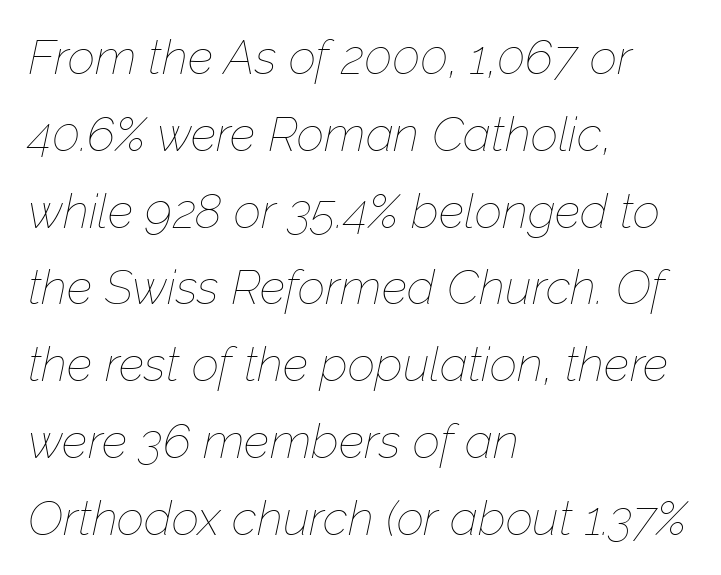
Proportional: the letters do not fall into vertical columns. Reading down the block, your eye returns to a fixed left position each line. Clear beneath every line of the passage. Letters have the restrained weight of plain body copy at most. The line-height multiplier appears to be the usual default.
